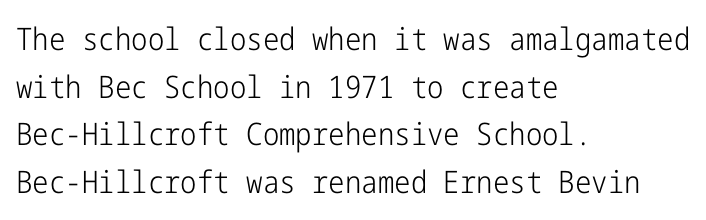
{"serif": "no", "italic": "no", "bold": "no", "weight": "light", "width": "condensed", "stroke_contrast": "low", "x_height": "medium", "underline": "no", "align": "left", "line_spacing": "normal", "line_spacing_ratio": 1.54, "letter_spacing": "normal", "letter_spacing_em": 0.0, "glyph_px": 31}
